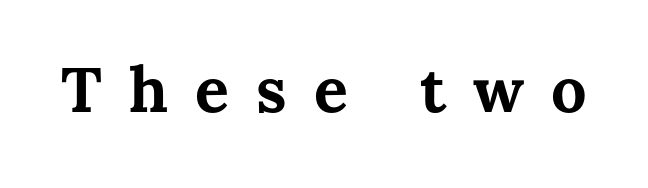
No word sits above an underline. Each letter keeps its own natural width here, so spacing adapts to shape. Posture: upright roman. Compared with an ordinary text face, these strokes are far heavier — a full bold. The passage shown has open, widely tracked lettering throughout.
